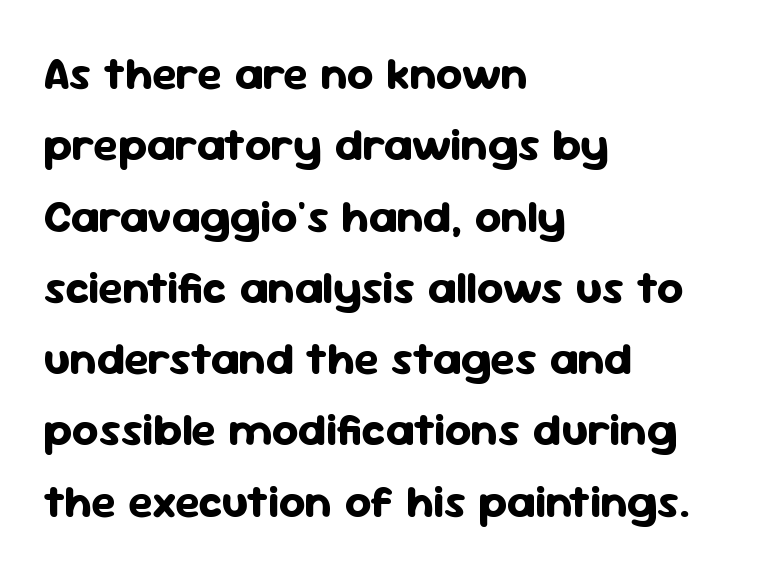
{"serif": "no", "italic": "no", "bold": "yes", "weight": "bold", "width": "normal", "stroke_contrast": "low", "x_height": "medium", "monospaced": "no", "underline": "no", "align": "left", "line_spacing": "normal", "line_spacing_ratio": 1.55, "letter_spacing": "normal", "letter_spacing_em": 0.0, "glyph_px": 46}
